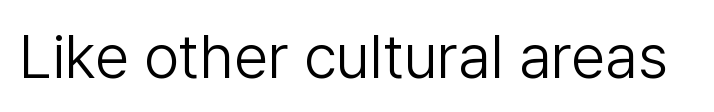
Q: Is the text bold? A: No.
Q: Is the text italic (slanted)? A: No, it is upright.
Q: Is the typeface a serif or a sans-serif typeface? A: Sans-serif.
Q: Is the text underlined? A: No.
Q: Is the spacing between letters normal or unusually wide? A: Normal.
Q: Width (condensed, normal, or wide)? A: Normal.
Q: Stroke contrast? A: Low.
Q: x-height? A: Medium.
Q: Monospaced? A: No.
